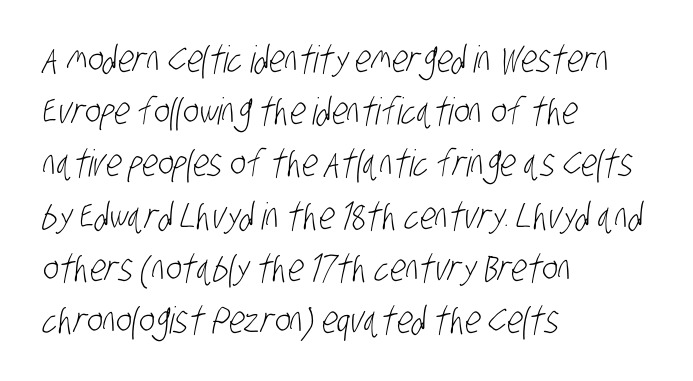
Nothing sits at the stroke ends, so this counts as sans-serif. Is the block centered? No — it sits flush against the left margin. The zone under the glyphs is completely vacant. Regular leading.
